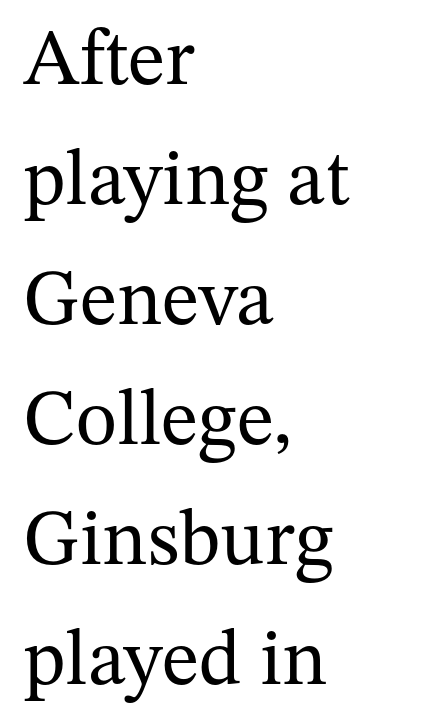
The image shows 79 px regular-weight serif type, upright; set left-aligned, normal line spacing (1.52x), normal letter spacing, not underlined; medium stroke contrast and a medium x-height.
